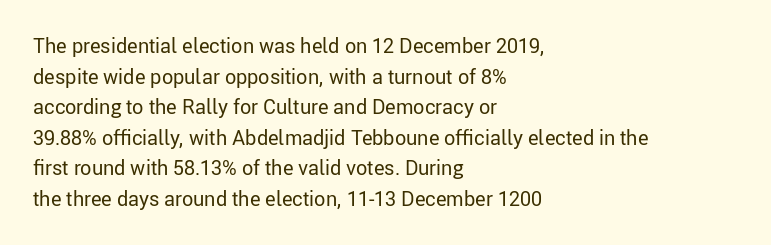
If you drew a line through each stem, it would be perfectly vertical. Students, observe: this is what conventionally led text looks like. Alignment: flush left. Decoration check: the copy has no underline.
